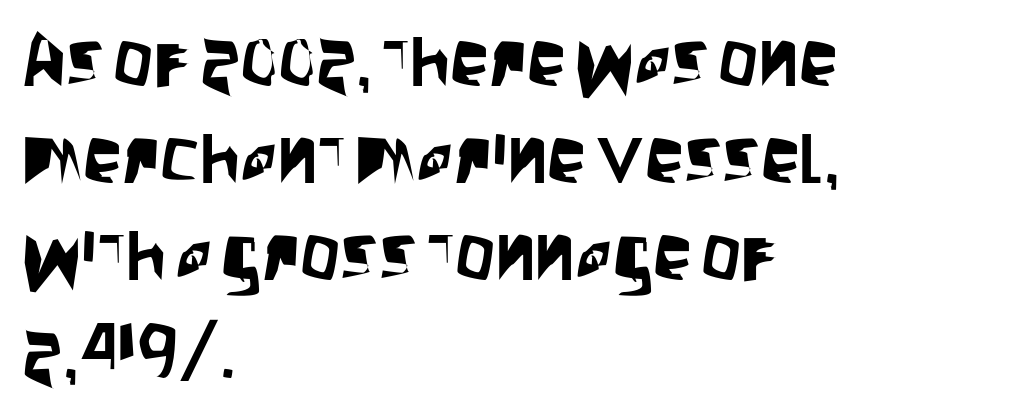
Q: Is the text italic (slanted)? A: No, it is upright.
Q: Is the typeface a serif or a sans-serif typeface? A: Sans-serif.
Q: Is the text underlined? A: No.
Q: How is the paragraph aligned? A: Left-aligned.
Q: Is the spacing between letters normal or unusually wide? A: Normal.
Q: Width (condensed, normal, or wide)? A: Condensed.
Q: Stroke contrast? A: Low.
Q: x-height? A: Large.
Q: Monospaced? A: No.
